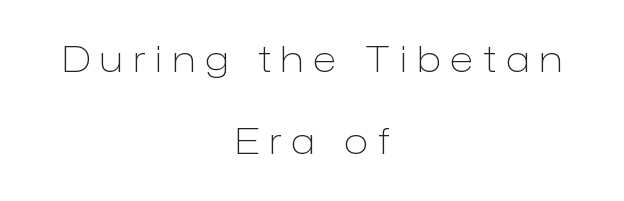
The image shows 36 px light sans-serif type, upright; set centered, loose line spacing (2.28x), unusually wide letter spacing (+0.29 em), not underlined; low stroke contrast and a medium x-height.
